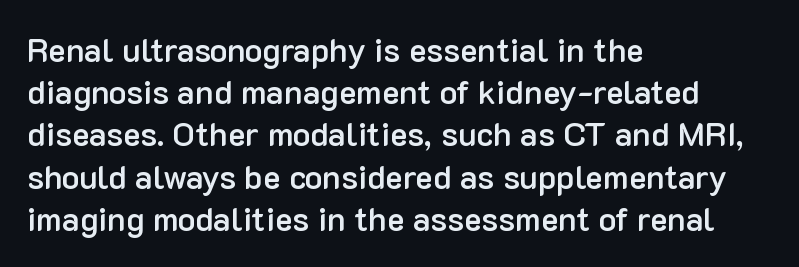
Q: Is the text bold? A: Semi-bold.
Q: Is the text italic (slanted)? A: No, it is upright.
Q: Is the typeface a serif or a sans-serif typeface? A: Sans-serif.
Q: Is the text underlined? A: No.
Q: How is the paragraph aligned? A: Left-aligned.
Q: Is the spacing between letters normal or unusually wide? A: Normal.
Q: Is the spacing between lines tight, normal or loose? A: Normal.
Q: Width (condensed, normal, or wide)? A: Normal.
Q: Stroke contrast? A: Low.
Q: x-height? A: Medium.
Q: Monospaced? A: No.
